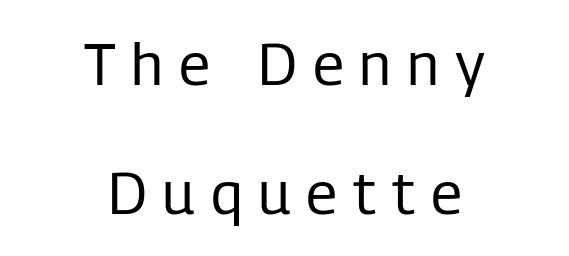
{"serif": "no", "italic": "no", "bold": "no", "weight": "regular", "width": "condensed", "stroke_contrast": "low", "x_height": "medium", "monospaced": "no", "underline": "no", "align": "center", "line_spacing": "loose", "line_spacing_ratio": 2.19, "letter_spacing": "wide", "letter_spacing_em": 0.27, "glyph_px": 59}
